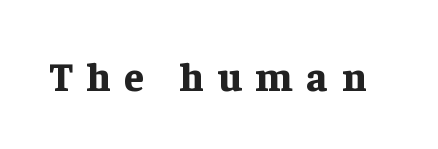
The image shows 40 px bold serif type, upright; set unusually wide letter spacing (+0.35 em), not underlined; low stroke contrast and a medium x-height.
